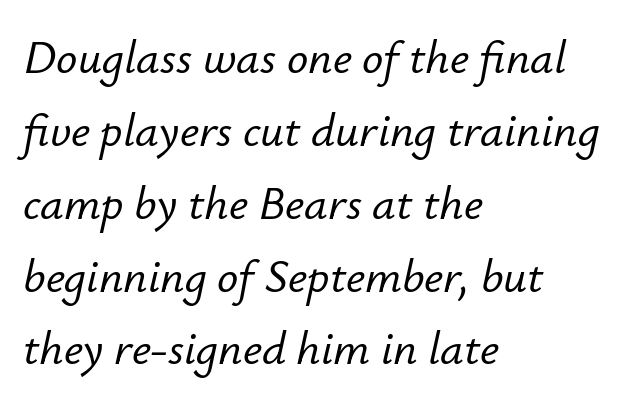
{"italic": "yes", "lean": "right", "slant_degrees": 12, "width": "normal", "stroke_contrast": "low", "x_height": "small", "monospaced": "no", "underline": "no", "align": "left", "line_spacing": "normal", "line_spacing_ratio": 1.55, "letter_spacing": "normal", "letter_spacing_em": 0.0, "glyph_px": 47}
